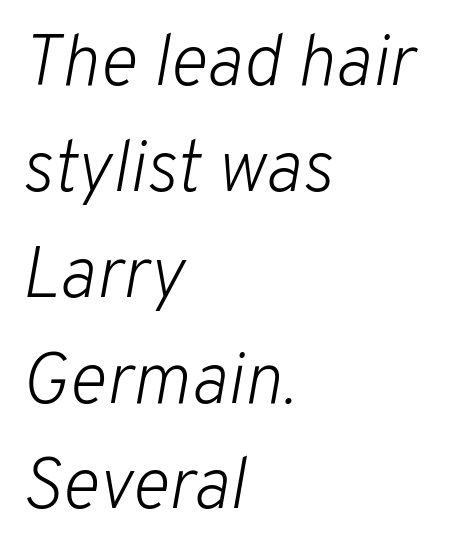
Do the characters align in a grid? No, the font is proportional. The gap between lines stays unmarked. The font's italic variant was chosen for this text. Layout note: lines flush left. Is the type heavy? It reads as light-to-regular instead.
